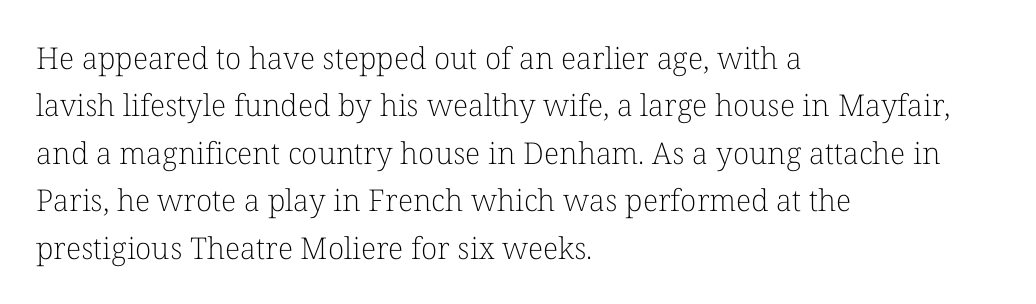
The image shows 30 px light serif type, upright; set left-aligned, normal line spacing (1.58x), normal letter spacing, not underlined; low stroke contrast and a medium x-height.
